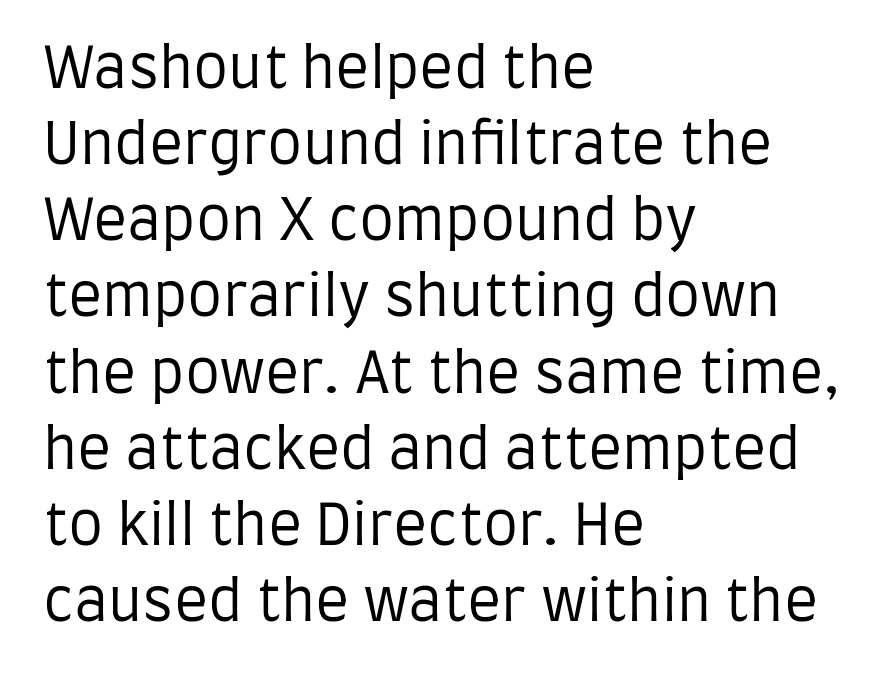
Q: Is the text bold? A: No.
Q: Is the text italic (slanted)? A: No, it is upright.
Q: Is the typeface a serif or a sans-serif typeface? A: Sans-serif.
Q: Is the text underlined? A: No.
Q: How is the paragraph aligned? A: Left-aligned.
Q: Is the spacing between letters normal or unusually wide? A: Normal.
Q: Is the spacing between lines tight, normal or loose? A: Normal.
Q: Width (condensed, normal, or wide)? A: Condensed.
Q: Stroke contrast? A: Low.
Q: x-height? A: Large.
Q: Monospaced? A: No.
